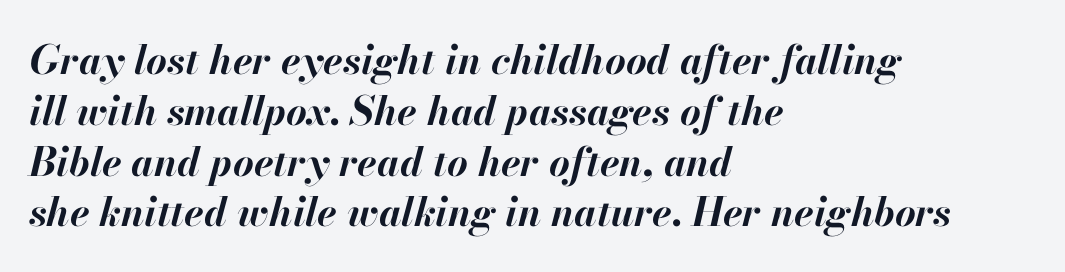
Q: Is the text bold? A: Yes.
Q: Is the text italic (slanted)? A: Yes, it leans right by about 13 degrees.
Q: Is the text underlined? A: No.
Q: How is the paragraph aligned? A: Left-aligned.
Q: Is the spacing between letters normal or unusually wide? A: Normal.
Q: Is the spacing between lines tight, normal or loose? A: Normal.
Q: Width (condensed, normal, or wide)? A: Normal.
Q: Stroke contrast? A: High.
Q: x-height? A: Small.
Q: Monospaced? A: No.
